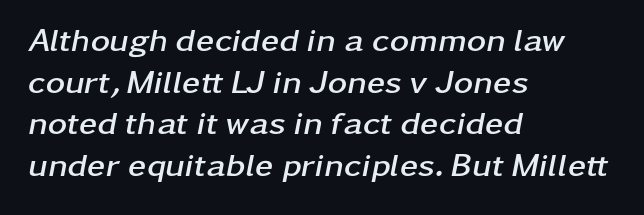
Plain, unruled lines of type. Does the lettering tilt? It does — this is italic. If you measured baseline to baseline, you'd find a middling distance. What weight is shown? A full bold with thick strokes.
